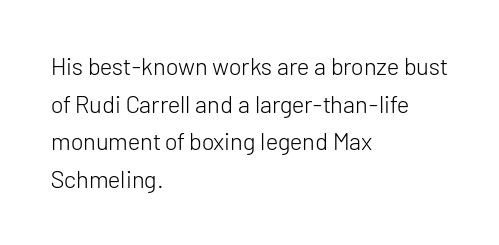
Q: Is the text bold? A: No.
Q: Is the text italic (slanted)? A: No, it is upright.
Q: Is the text underlined? A: No.
Q: How is the paragraph aligned? A: Left-aligned.
Q: Is the spacing between letters normal or unusually wide? A: Normal.
Q: Is the spacing between lines tight, normal or loose? A: Normal.
